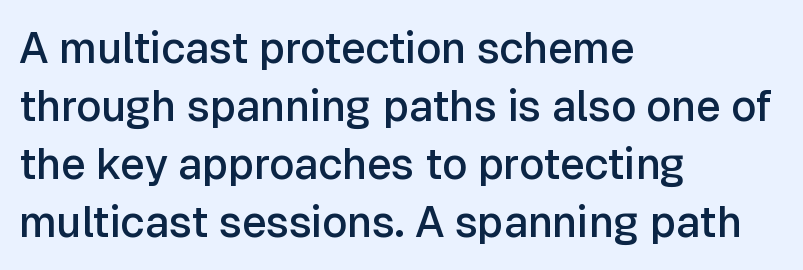
{"serif": "no", "italic": "no", "bold": "semi", "weight": "semibold", "width": "normal", "stroke_contrast": "low", "x_height": "medium", "monospaced": "no", "underline": "no", "align": "left", "line_spacing": "normal", "line_spacing_ratio": 1.35, "letter_spacing": "normal", "letter_spacing_em": 0.0, "glyph_px": 43}
